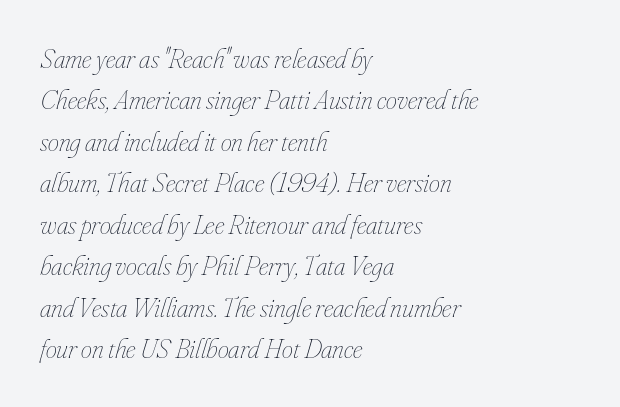
The image shows 28 px thin, condensed type, italic (leaning right); set left-aligned, normal line spacing (1.48x), normal letter spacing, not underlined; low stroke contrast and a small x-height.
